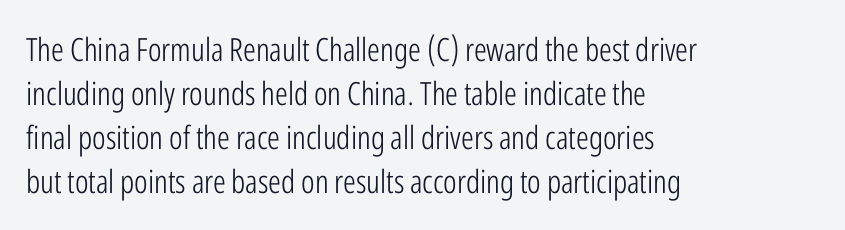
{"serif": "no", "italic": "no", "bold": "no", "weight": "light", "width": "condensed", "stroke_contrast": "low", "x_height": "medium", "monospaced": "no", "underline": "no", "align": "left", "line_spacing": "normal", "line_spacing_ratio": 1.38, "letter_spacing": "normal", "letter_spacing_em": 0.0, "glyph_px": 32}
